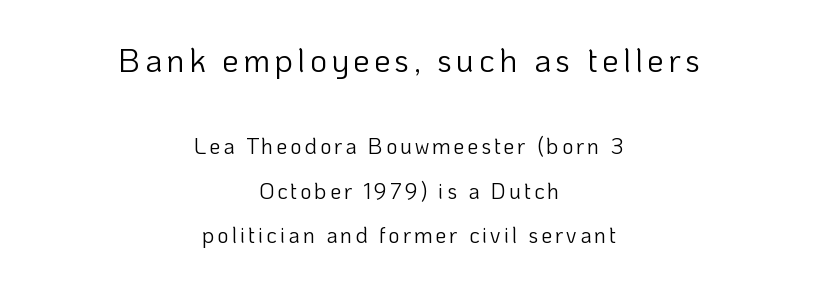
{"serif": "no", "italic": "no", "bold": "no", "weight": "light", "width": "normal", "stroke_contrast": "low", "x_height": "medium", "monospaced": "no", "underline": "no", "align": "center", "line_spacing": "loose", "line_spacing_ratio": 2.04, "larger_block": "first", "size_ratio": 1.5, "glyph_px": 33}
